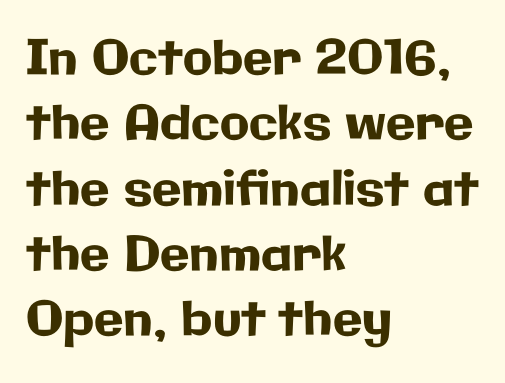
Default kerning and tracking; the words read as compact shapes. The rendering uses a moderate line-height, typical for paragraphs. The typesetter chose a ragged-right arrangement here. The axis of the letterforms is exactly vertical. Clear beneath every line of the passage.
